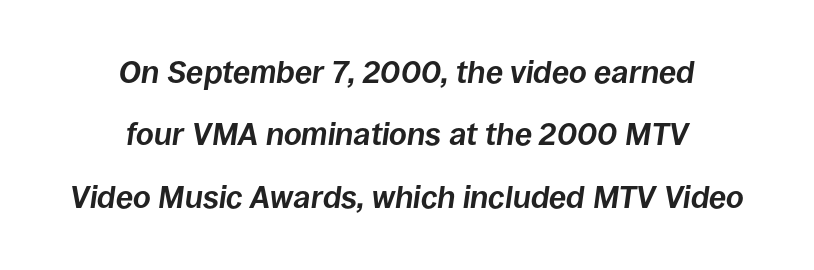
The image shows 31 px bold type, italic (leaning right); set centered, loose line spacing (2.01x), normal letter spacing, not underlined; low stroke contrast and a large x-height.
